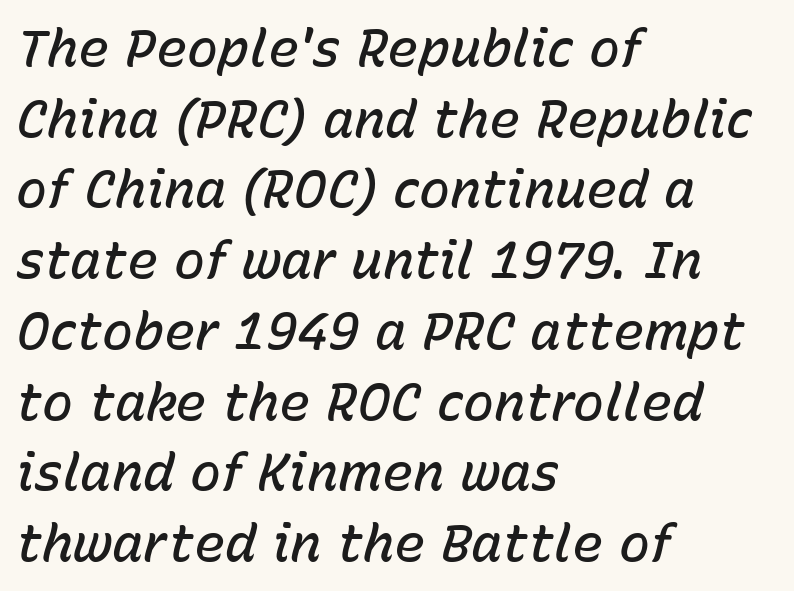
The text block is weighted toward the left margin, trailing off unevenly rightward. Students, observe: this is what conventionally led text looks like. The text carries the slant typical of an italic or oblique font. These lines are rendered in a variable-pitch font. The gaps between neighbouring characters are ordinary and unremarkable. Typesetter's note: demi weight, one step under bold.
